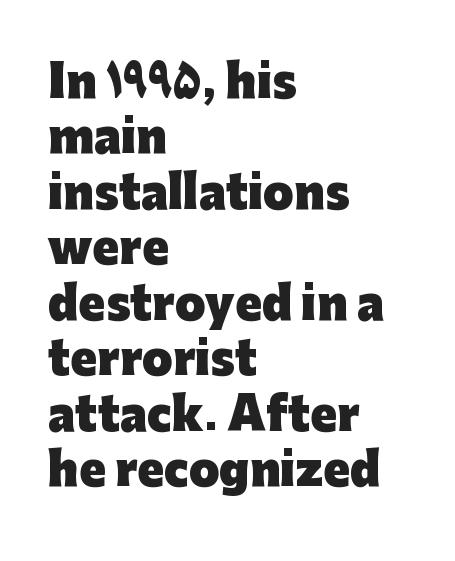
Q: Is the text bold? A: Yes.
Q: Is the text italic (slanted)? A: No, it is upright.
Q: Is the typeface a serif or a sans-serif typeface? A: Sans-serif.
Q: Is the text underlined? A: No.
Q: How is the paragraph aligned? A: Left-aligned.
Q: Is the spacing between letters normal or unusually wide? A: Normal.
Q: Is the spacing between lines tight, normal or loose? A: Normal.
Q: Width (condensed, normal, or wide)? A: Normal.
Q: Stroke contrast? A: Low.
Q: x-height? A: Medium.
Q: Monospaced? A: No.
